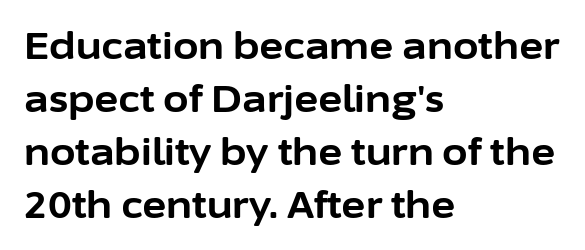
Q: Is the text bold? A: Yes.
Q: Is the text italic (slanted)? A: No, it is upright.
Q: Is the typeface a serif or a sans-serif typeface? A: Sans-serif.
Q: Is the text underlined? A: No.
Q: How is the paragraph aligned? A: Left-aligned.
Q: Is the spacing between letters normal or unusually wide? A: Normal.
Q: Is the spacing between lines tight, normal or loose? A: Normal.
Q: Width (condensed, normal, or wide)? A: Normal.
Q: Stroke contrast? A: Low.
Q: x-height? A: Medium.
Q: Monospaced? A: No.
